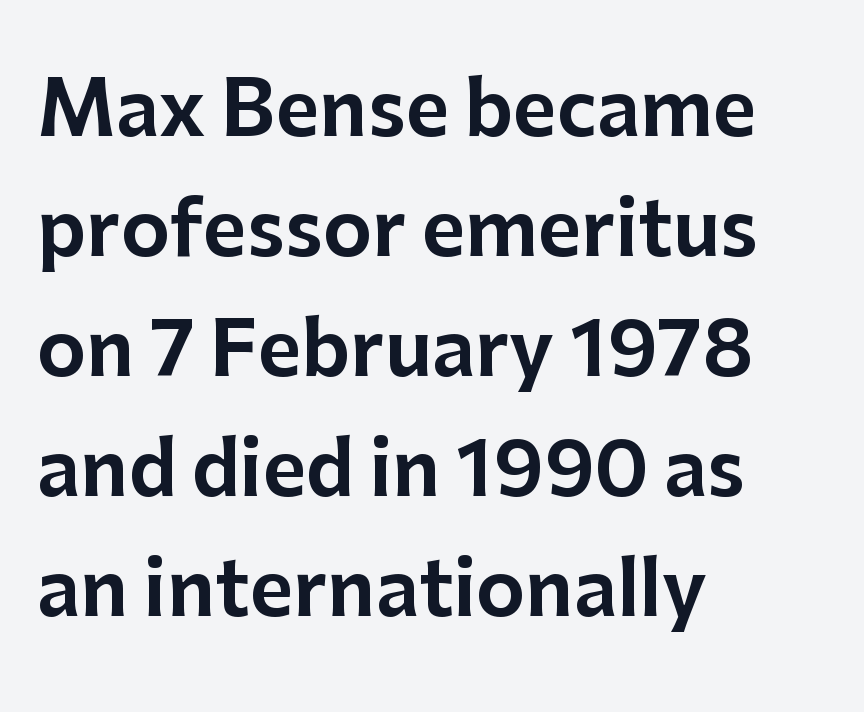
{"serif": "no", "italic": "no", "width": "normal", "stroke_contrast": "low", "x_height": "medium", "monospaced": "no", "underline": "no", "align": "left", "line_spacing": "normal", "line_spacing_ratio": 1.6, "letter_spacing": "normal", "letter_spacing_em": 0.0, "glyph_px": 75}
